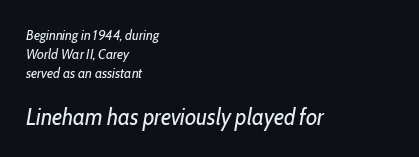
{"italic": "yes", "lean": "right", "slant_degrees": 10, "bold": "no", "underline": "no", "align": "left", "line_spacing": "normal", "line_spacing_ratio": 1.36, "letter_spacing": "normal", "letter_spacing_em": 0.0, "larger_block": "second", "size_ratio": 1.64, "glyph_px": 23}
